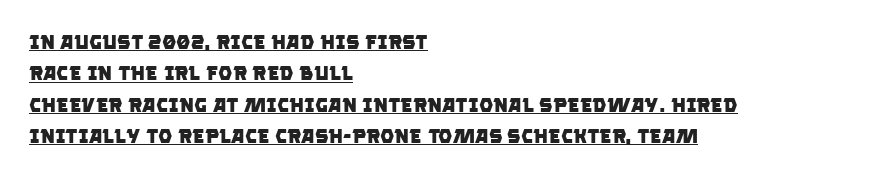
{"bold": "yes", "underline": "yes", "align": "left", "line_spacing": "normal", "line_spacing_ratio": 1.57, "letter_spacing": "normal", "letter_spacing_em": 0.0, "glyph_px": 20}
